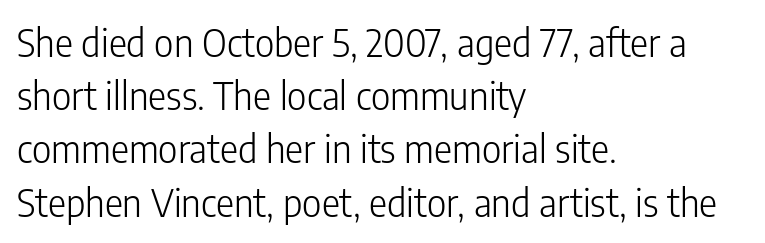
The image shows 38 px light, condensed sans-serif type, upright; set left-aligned, normal line spacing (1.4x), normal letter spacing, not underlined; low stroke contrast and a medium x-height.
